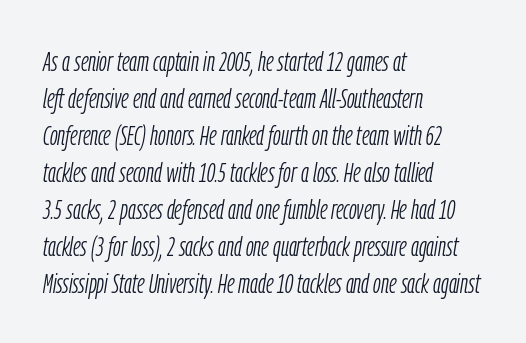
Where is the straight margin? On the left. In terms of posture, this sample is oblique. Varying glyph widths throughout — classic text-font behaviour. Bare-footed words on every line. The rendering uses a moderate line-height, typical for paragraphs. Weight: in the light-to-regular range.
